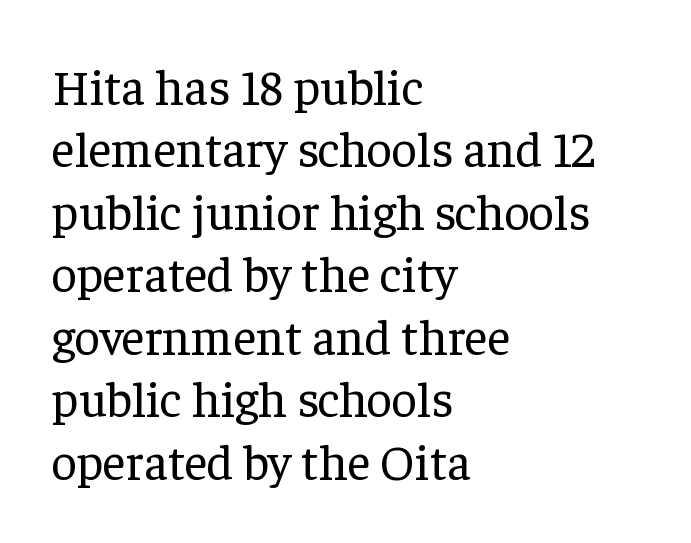
{"serif": "yes", "italic": "no", "bold": "no", "weight": "regular", "width": "normal", "stroke_contrast": "low", "x_height": "medium", "monospaced": "no", "underline": "no", "align": "left", "line_spacing": "normal", "line_spacing_ratio": 1.25, "letter_spacing": "normal", "letter_spacing_em": 0.0, "glyph_px": 50}
